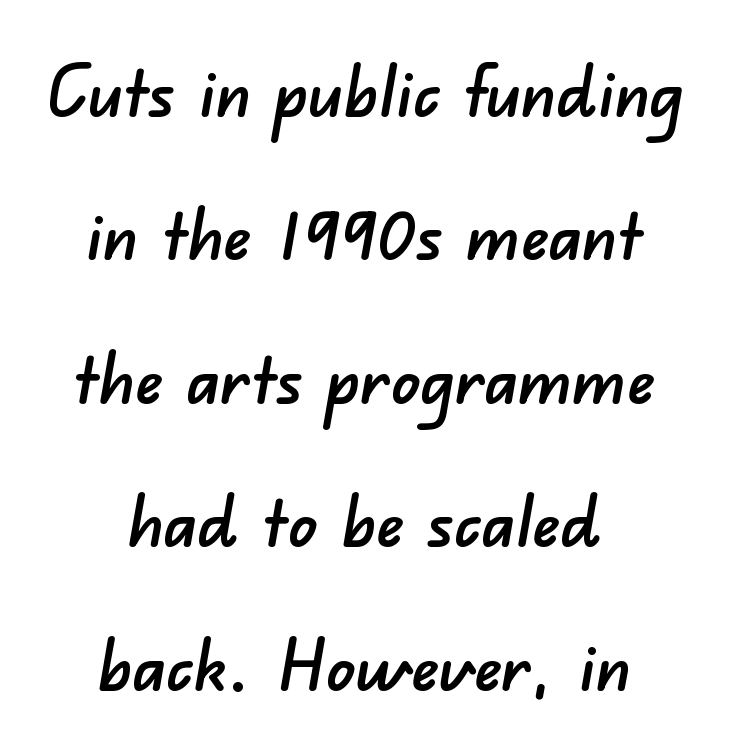
Type style note: lacks serifs. The passage shown has conventional tracking throughout. The baseline area is clear. This rendering uses center alignment, leaving both contours irregular but symmetric.
